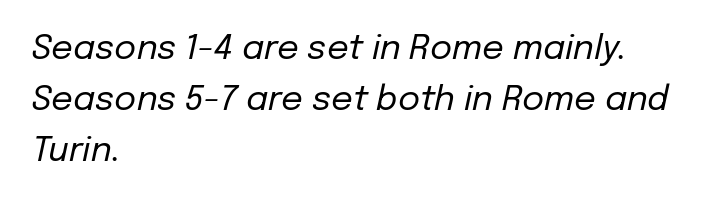
The image shows 34 px regular-weight type, italic (leaning right); set left-aligned, normal line spacing (1.5x), normal letter spacing, not underlined; low stroke contrast and a medium x-height.
